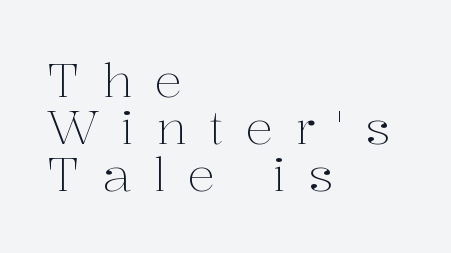
Is this a fixed-width face? No — the glyphs have proportional, varying widths. The passage shown stacks its lines with hardly any gap. Here the glyphs are tracked loosely, breaking word shapes into spaced letters. The passage is arranged the way most books set body copy — flush left. The rendering shows small feet on the letterforms — a serif design. Descenders hang freely into open space.
